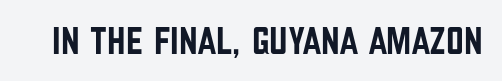
The image shows 39 px condensed sans-serif type, upright; set normal letter spacing, not underlined; low stroke contrast and a large x-height.
